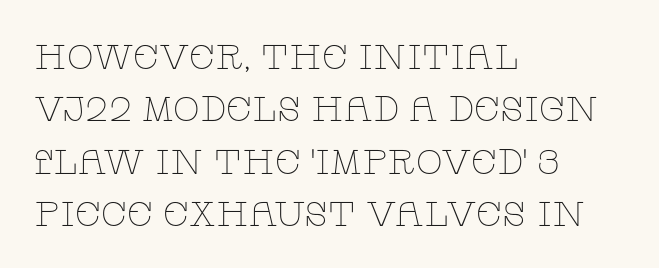
The image shows 35 px thin, wide serif type, upright; set left-aligned, normal line spacing (1.5x), normal letter spacing, not underlined; low stroke contrast and a large x-height.
